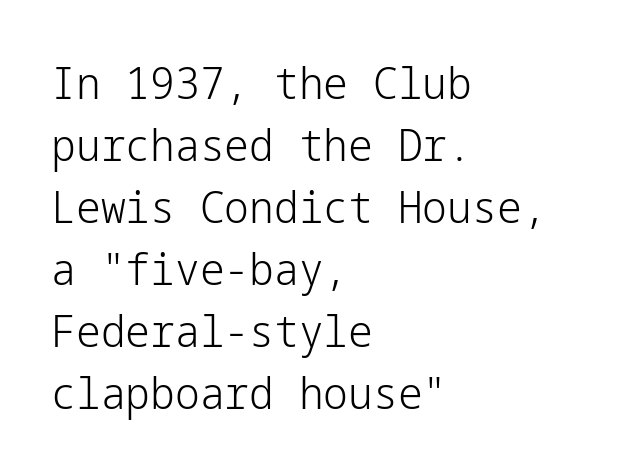
Q: Is the text bold? A: No.
Q: Is the text italic (slanted)? A: No, it is upright.
Q: Is the typeface a serif or a sans-serif typeface? A: Sans-serif.
Q: Is the text underlined? A: No.
Q: How is the paragraph aligned? A: Left-aligned.
Q: Is the spacing between letters normal or unusually wide? A: Normal.
Q: Is the spacing between lines tight, normal or loose? A: Normal.
Q: Width (condensed, normal, or wide)? A: Normal.
Q: Stroke contrast? A: Low.
Q: x-height? A: Medium.
